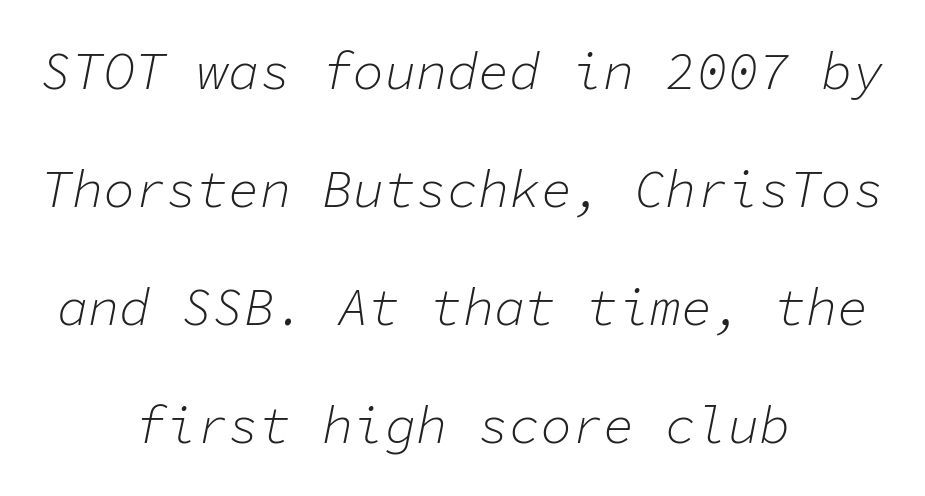
Q: Is the text bold? A: No.
Q: Is the text italic (slanted)? A: Yes, it leans right by about 11 degrees.
Q: Is the text underlined? A: No.
Q: How is the paragraph aligned? A: Centered.
Q: Is the spacing between letters normal or unusually wide? A: Normal.
Q: Is the spacing between lines tight, normal or loose? A: Loose.
Q: Width (condensed, normal, or wide)? A: Normal.
Q: Stroke contrast? A: Low.
Q: x-height? A: Medium.
Q: Monospaced? A: Yes.
